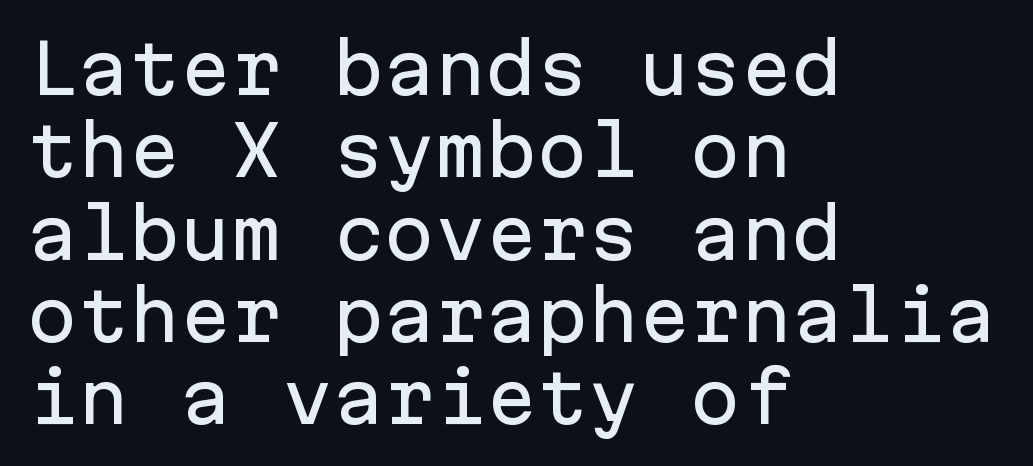
{"serif": "no", "italic": "no", "width": "normal", "stroke_contrast": "low", "x_height": "medium", "monospaced": "yes", "underline": "no", "align": "left", "line_spacing_ratio": 1.21, "letter_spacing": "normal", "letter_spacing_em": 0.0, "glyph_px": 68}
